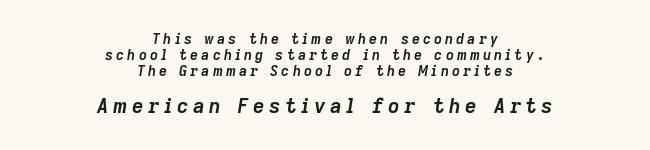
Q: Is the text bold? A: Yes.
Q: Is the text italic (slanted)? A: Yes, it leans right by about 9 degrees.
Q: Is the text underlined? A: No.
Q: How is the paragraph aligned? A: Centered.
Q: Is the spacing between letters normal or unusually wide? A: Unusually wide.
Q: Is the spacing between lines tight, normal or loose? A: Tight.
Q: Which block of text is set in a larger size, the first (top) or the second (bottom)? A: The second (bottom) one.
